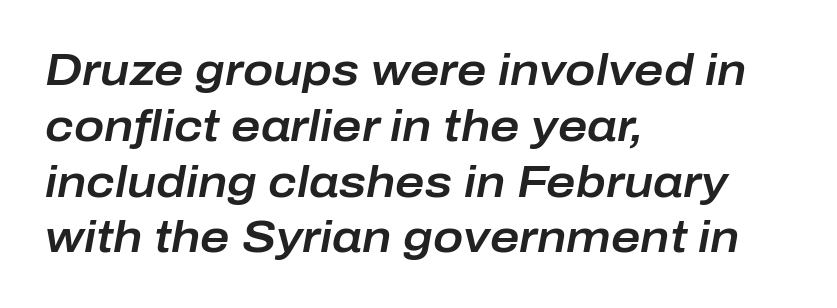
A classic flush-left, rag-right setting is used for this passage. This sample has the flowing, uneven cadence of proportional lettering. Plain, unruled lines of type. The letterforms sit shoulder to shoulder at normal distance. Rendered with sloped, italic letterforms.
